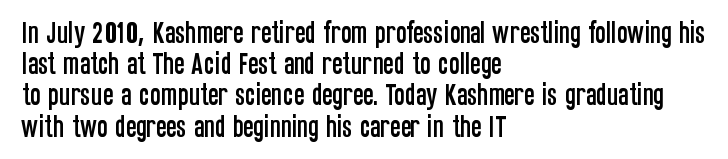
{"italic": "no", "underline": "no", "align": "left", "line_spacing": "normal", "line_spacing_ratio": 1.25, "letter_spacing": "normal", "letter_spacing_em": 0.0, "glyph_px": 25}
